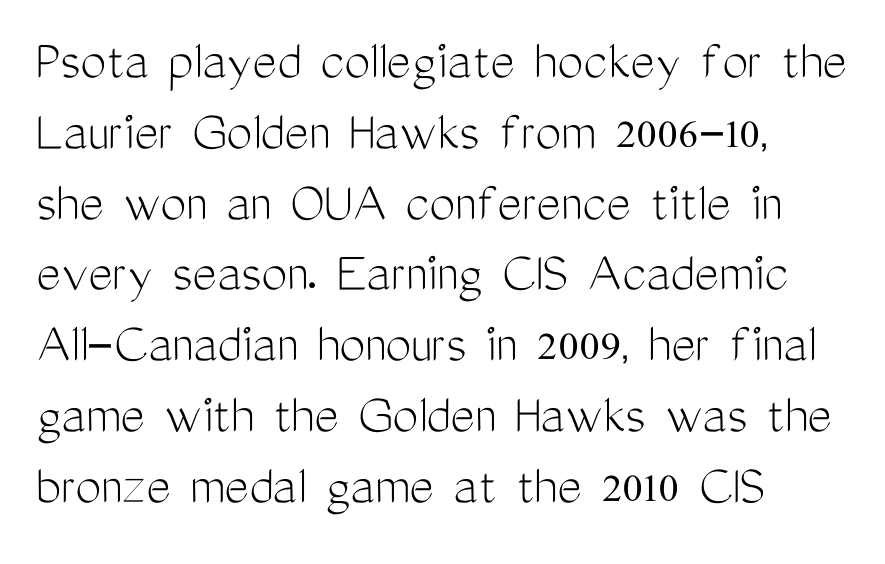
Q: Is the text bold? A: No.
Q: Is the text italic (slanted)? A: No, it is upright.
Q: Is the typeface a serif or a sans-serif typeface? A: Sans-serif.
Q: Is the text underlined? A: No.
Q: How is the paragraph aligned? A: Left-aligned.
Q: Is the spacing between letters normal or unusually wide? A: Normal.
Q: Width (condensed, normal, or wide)? A: Condensed.
Q: Stroke contrast? A: Medium.
Q: x-height? A: Medium.
Q: Monospaced? A: No.
